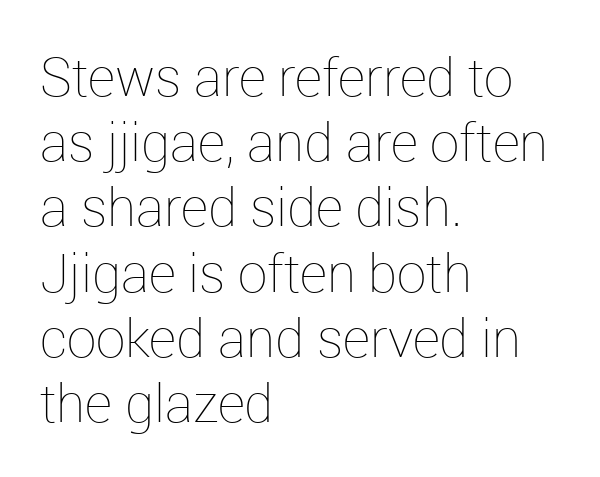
{"italic": "no", "bold": "no", "weight": "thin", "width": "normal", "stroke_contrast": "low", "x_height": "medium", "monospaced": "no", "underline": "no", "align": "left", "line_spacing_ratio": 1.23, "letter_spacing": "normal", "letter_spacing_em": 0.0, "glyph_px": 53}
